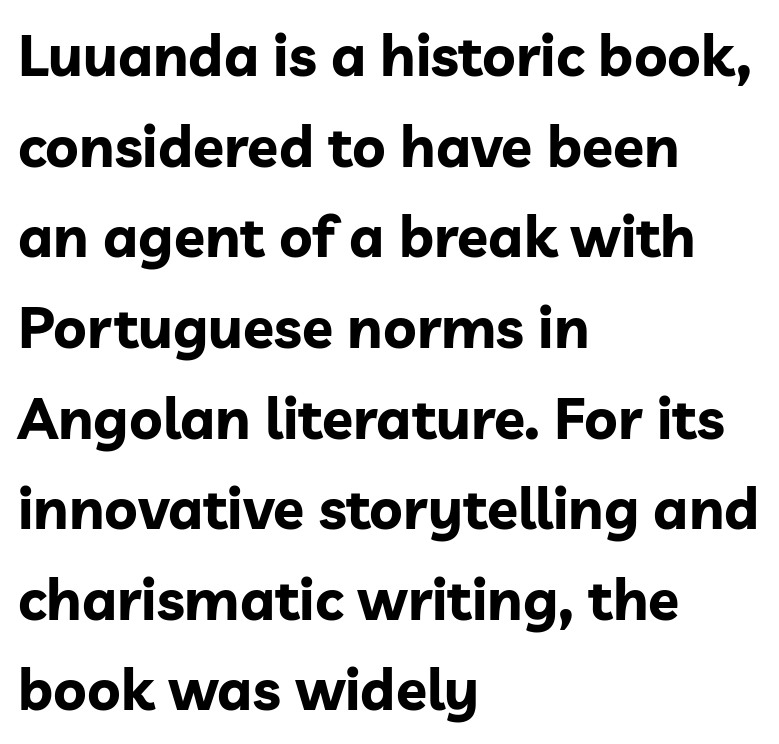
The image shows 57 px bold sans-serif type, upright; set left-aligned, normal line spacing (1.59x), normal letter spacing, not underlined; low stroke contrast and a medium x-height.
